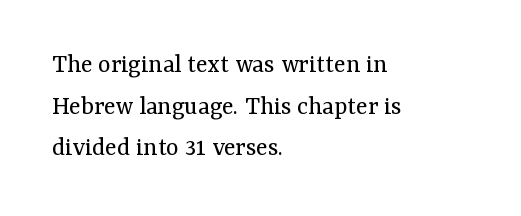
The image shows 27 px text type, upright; set left-aligned, normal line spacing (1.54x), normal letter spacing, not underlined.
